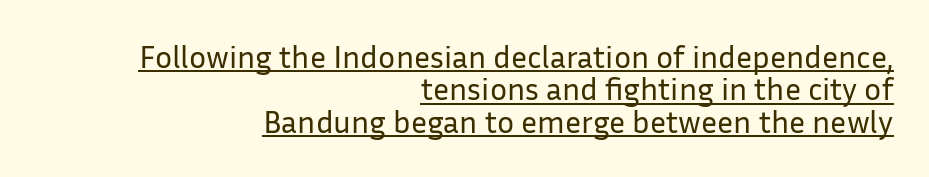
The face looks like a standard text weight, possibly lighter. This sample has the flowing, uneven cadence of proportional lettering. Rows of type sit shoulder to shoulder in the vertical direction. The letterforms sit shoulder to shoulder at normal distance. The rendering shows plain stroke endings on the letterforms — a sans-serif design.
